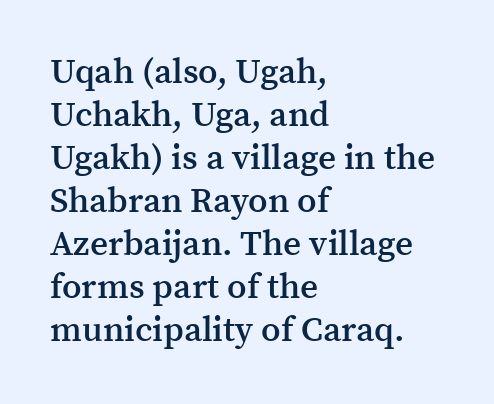
{"serif": "yes", "italic": "no", "bold": "semi", "weight": "semibold", "width": "normal", "stroke_contrast": "medium", "x_height": "medium", "monospaced": "no", "underline": "no", "align": "left", "line_spacing_ratio": 1.23, "letter_spacing": "normal", "letter_spacing_em": 0.0, "glyph_px": 35}
